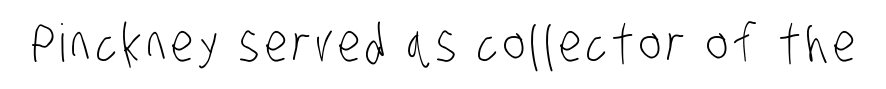
{"serif": "no", "bold": "no", "weight": "light", "width": "condensed", "stroke_contrast": "low", "x_height": "large", "monospaced": "no", "underline": "no", "glyph_px": 52}
